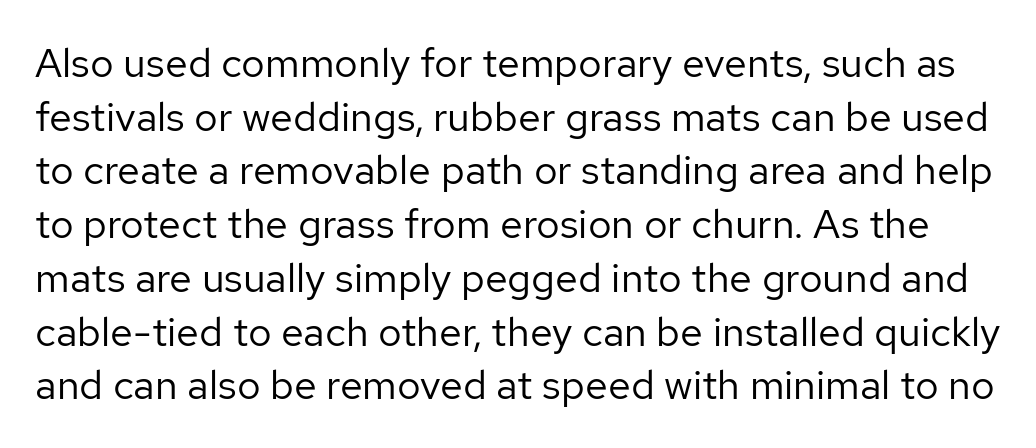
The axis of the letterforms is exactly vertical. The letters look calm and open, with moderate or lighter stems. The letters carry no serifs — their stems end cleanly without finishing strokes. This rendering leaves character spacing at its baseline value. Varying glyph widths throughout — classic text-font behaviour. Only glyphs here, with clear space below each row.
